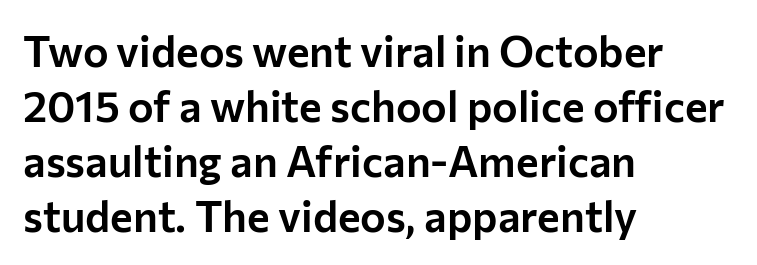
The image shows 43 px sans-serif type, upright; set left-aligned, normal line spacing (1.28x), normal letter spacing, not underlined; low stroke contrast and a medium x-height.
